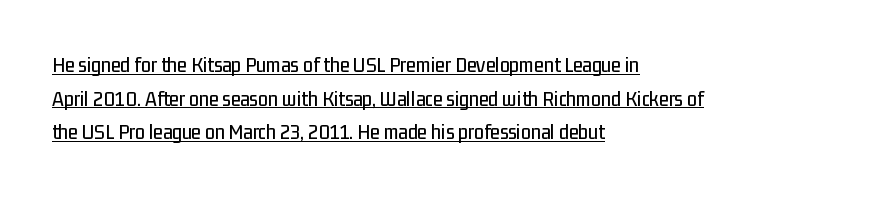
{"italic": "no", "underline": "yes", "align": "left", "line_spacing": "normal", "line_spacing_ratio": 1.53, "letter_spacing": "normal", "letter_spacing_em": 0.0, "glyph_px": 22}
